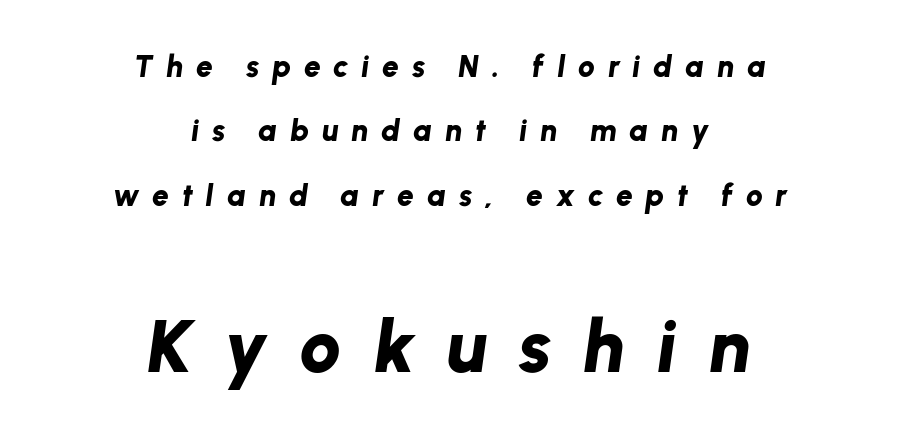
The tracking reads as deliberately expanded to a designer's eye. The rendering uses a large line-height, opening up the rows. The font's italic variant was chosen for this text. Size contrast runs from small at the top to large at the bottom. A clean baseline with only descenders dipping below it.
